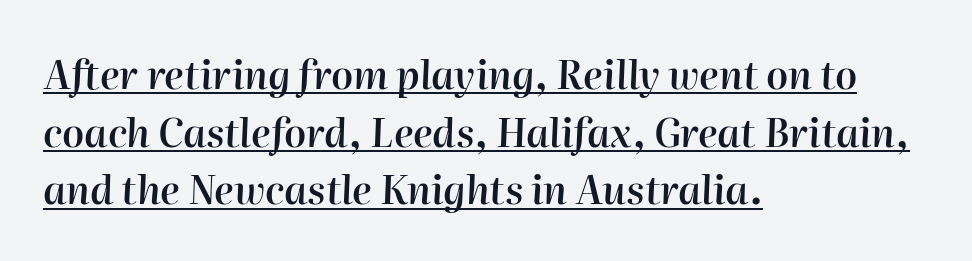
The image shows 39 px semibold type, italic (leaning right); set left-aligned, normal line spacing (1.48x), normal letter spacing, underlined; high stroke contrast and a medium x-height.
